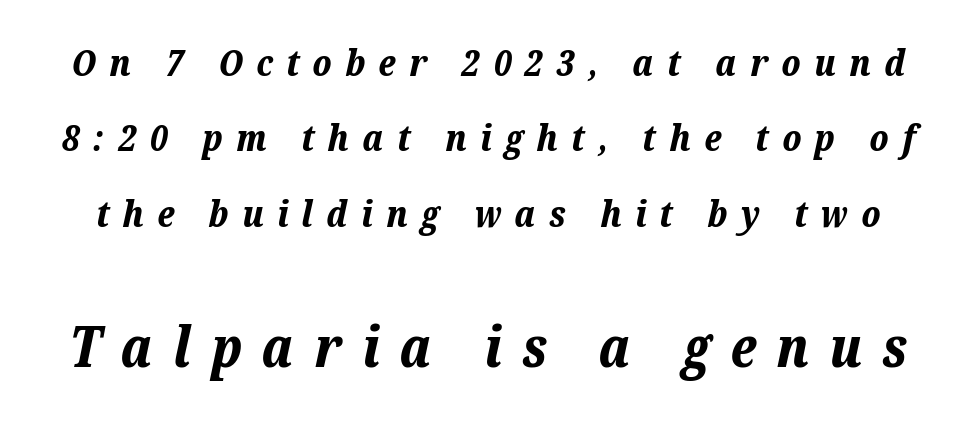
Glance below the letters and you will spot only blank space. Compared with ordinary roman type, these characters are visibly tilted. Successive baselines arrive slowly, with a big drop between each. Emphasis by weight is at full strength: bold.
